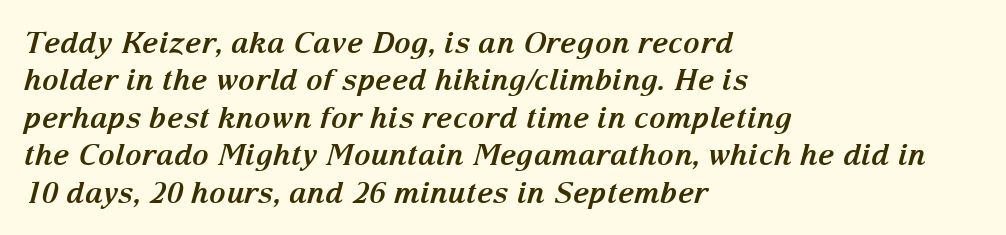
The image shows 29 px bold serif type, italic (leaning right); set left-aligned, normal line spacing (1.29x), normal letter spacing, not underlined; medium stroke contrast and a medium x-height.
